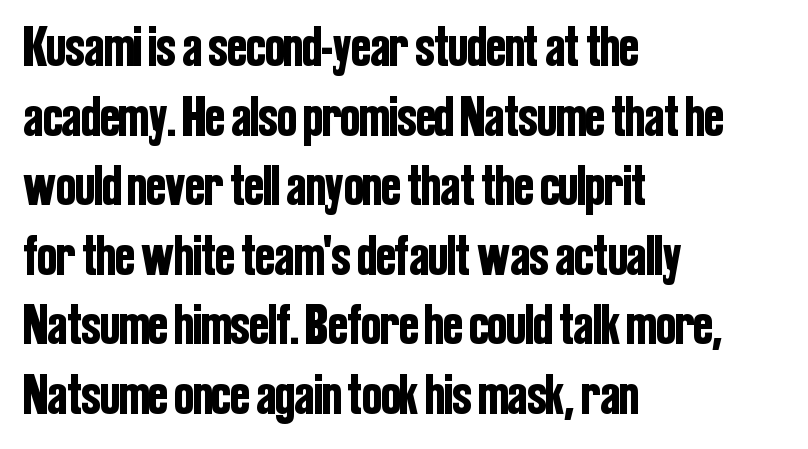
These lines keep a tight, regular rhythm from letter to letter. Is this a fixed-width face? No — the glyphs have proportional, varying widths. The ragged edge is on the right, which tells us the setting is flush left. The space beneath each line is pristine and unruled. Typographically, this falls in the sans-serif category. Is there any slant? The stems are plumb.
